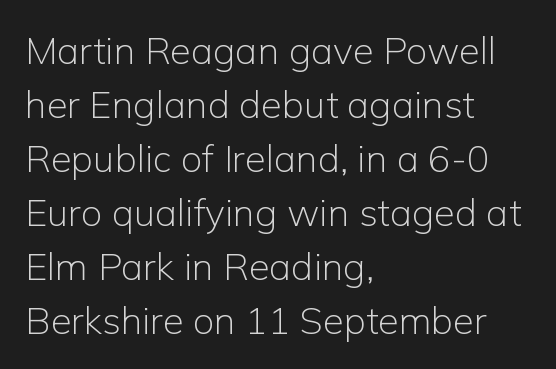
{"serif": "no", "italic": "no", "bold": "no", "weight": "light", "width": "normal", "stroke_contrast": "low", "x_height": "medium", "monospaced": "no", "underline": "no", "align": "left", "line_spacing": "normal", "line_spacing_ratio": 1.42, "letter_spacing": "normal", "letter_spacing_em": 0.0, "glyph_px": 38}
